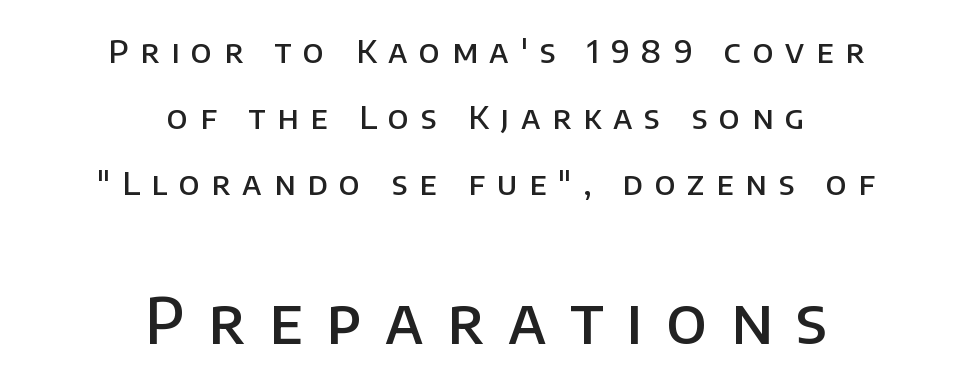
Q: Is the text bold? A: Semi-bold.
Q: Is the text italic (slanted)? A: No, it is upright.
Q: Is the typeface a serif or a sans-serif typeface? A: Sans-serif.
Q: Is the text underlined? A: No.
Q: How is the paragraph aligned? A: Centered.
Q: Is the spacing between letters normal or unusually wide? A: Unusually wide.
Q: Is the spacing between lines tight, normal or loose? A: Loose.
Q: Which block of text is set in a larger size, the first (top) or the second (bottom)? A: The second (bottom) one.
Q: Width (condensed, normal, or wide)? A: Normal.
Q: Stroke contrast? A: Low.
Q: x-height? A: Large.
Q: Monospaced? A: No.
